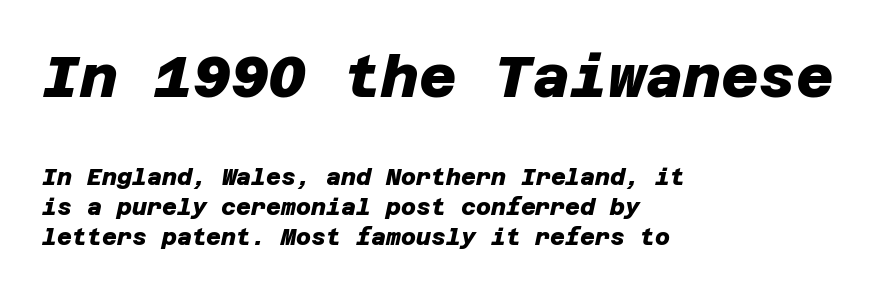
The image shows 58 px heavy sans-serif type; set left-aligned, normal line spacing (1.29x), normal letter spacing, not underlined; the first (top) block is 2.52x larger; low stroke contrast and a large x-height.
